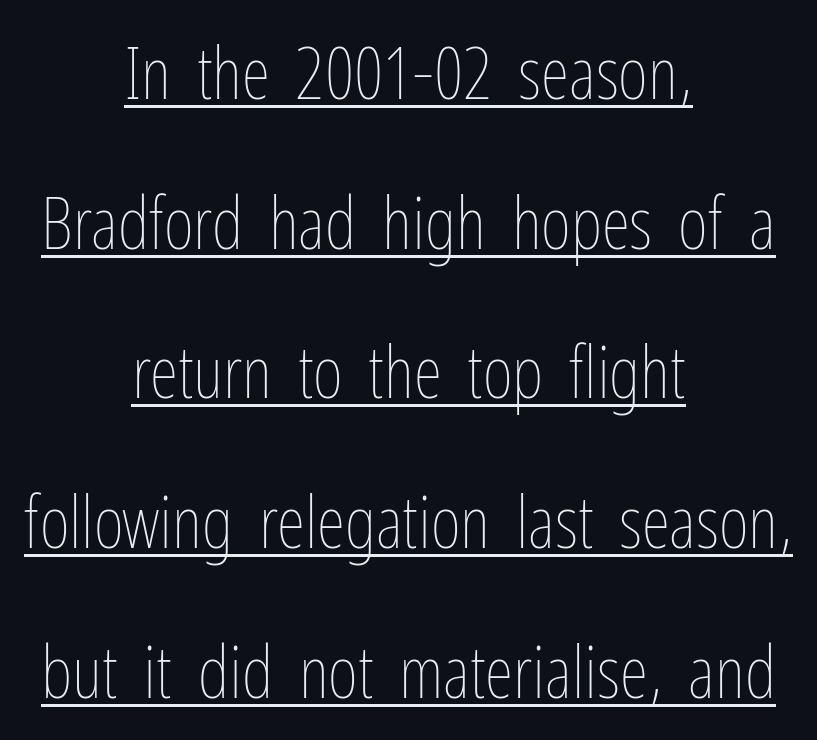
The image shows 73 px thin, condensed type, upright; set centered, loose line spacing (2.05x), normal letter spacing, underlined; low stroke contrast and a medium x-height.
